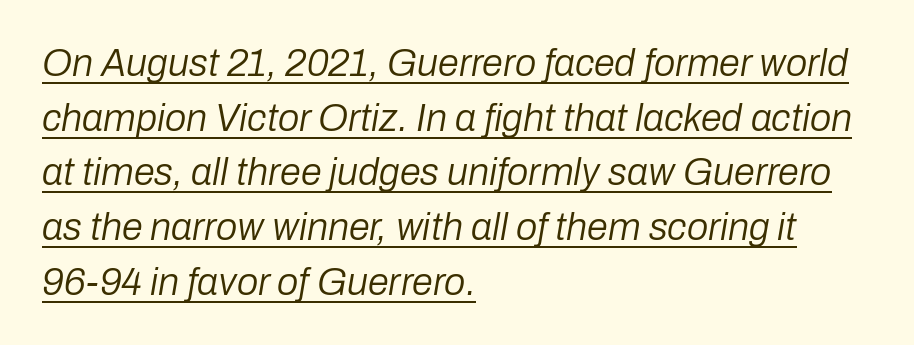
Q: Is the text bold? A: No.
Q: Is the text italic (slanted)? A: Yes, it leans right by about 10 degrees.
Q: Is the text underlined? A: Yes.
Q: How is the paragraph aligned? A: Left-aligned.
Q: Is the spacing between letters normal or unusually wide? A: Normal.
Q: Is the spacing between lines tight, normal or loose? A: Normal.
Q: Width (condensed, normal, or wide)? A: Normal.
Q: Stroke contrast? A: Low.
Q: x-height? A: Medium.
Q: Monospaced? A: No.
